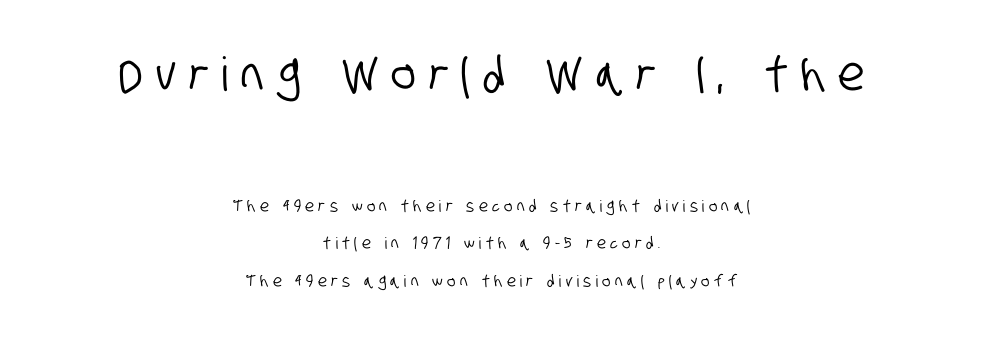
Q: Is the typeface a serif or a sans-serif typeface? A: Sans-serif.
Q: Is the text underlined? A: No.
Q: How is the paragraph aligned? A: Centered.
Q: Is the spacing between letters normal or unusually wide? A: Unusually wide.
Q: Is the spacing between lines tight, normal or loose? A: Loose.
Q: Which block of text is set in a larger size, the first (top) or the second (bottom)? A: The first (top) one.
Q: Width (condensed, normal, or wide)? A: Condensed.
Q: Stroke contrast? A: Low.
Q: x-height? A: Large.
Q: Monospaced? A: No.
